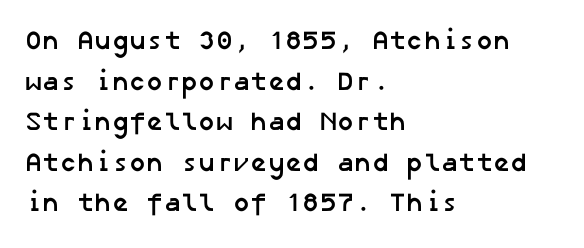
Check under the words: just untouched page. Visually the block forms a straight wall on the left and a jagged coastline on the right. The typesetting leans heavy: a genuine bold. The tracking reads as untouched default to a designer's eye. The lines sit at an ordinary, default distance from one another.
